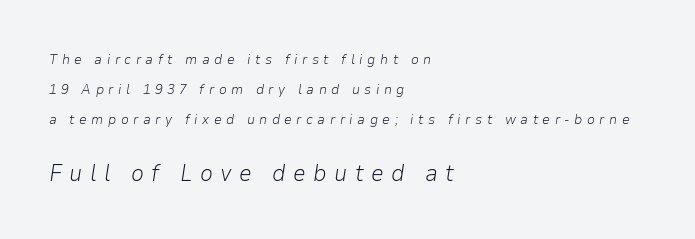
{"italic": "yes", "lean": "right", "slant_degrees": 9, "bold": "no", "underline": "no", "align": "left", "line_spacing": "loose", "line_spacing_ratio": 2.13, "letter_spacing": "wide", "letter_spacing_em": 0.32, "larger_block": "second", "size_ratio": 1.64, "glyph_px": 23}
